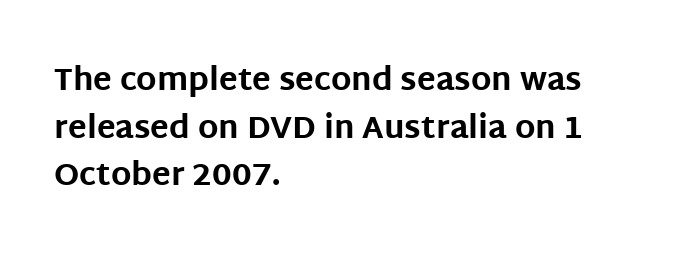
The image shows 31 px bold sans-serif type, upright; set left-aligned, normal line spacing (1.54x), normal letter spacing, not underlined; low stroke contrast and a large x-height.
